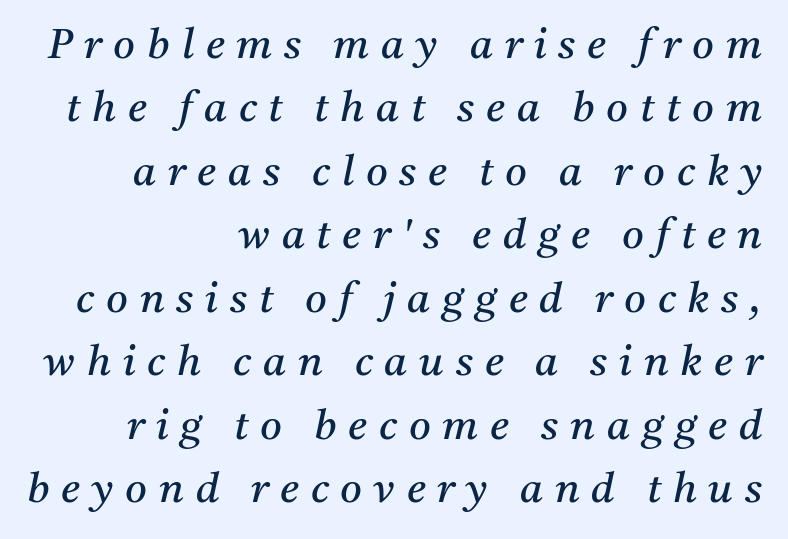
The image shows 42 px regular-weight serif type, italic (leaning right); set right-aligned, normal line spacing (1.51x), unusually wide letter spacing (+0.28 em), not underlined; medium stroke contrast and a medium x-height.
